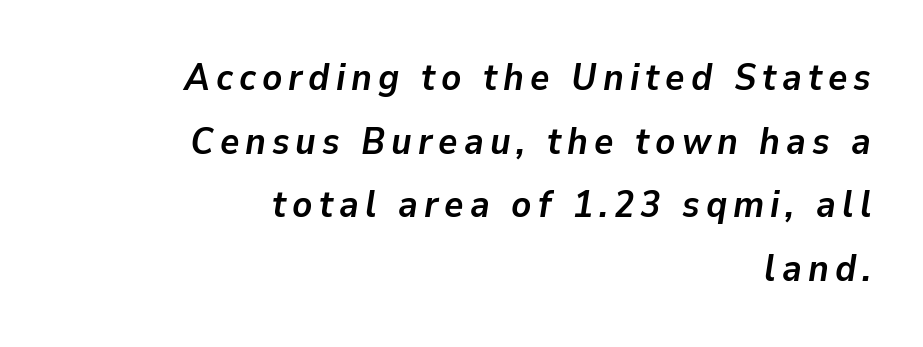
Q: Is the text bold? A: Yes.
Q: Is the text italic (slanted)? A: Yes, it leans right by about 9 degrees.
Q: Is the text underlined? A: No.
Q: How is the paragraph aligned? A: Right-aligned.
Q: Width (condensed, normal, or wide)? A: Normal.
Q: Stroke contrast? A: Low.
Q: x-height? A: Medium.
Q: Monospaced? A: No.
